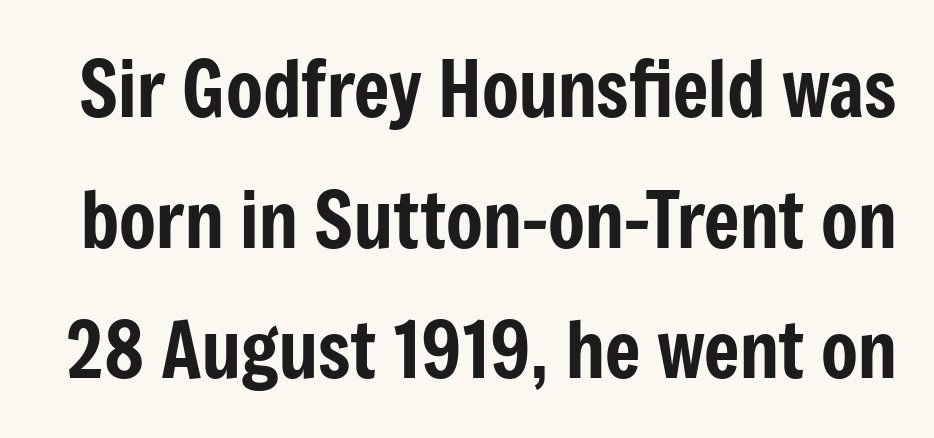
Q: Is the text italic (slanted)? A: No, it is upright.
Q: Is the typeface a serif or a sans-serif typeface? A: Sans-serif.
Q: Is the text underlined? A: No.
Q: Is the spacing between letters normal or unusually wide? A: Normal.
Q: Width (condensed, normal, or wide)? A: Condensed.
Q: Stroke contrast? A: Low.
Q: x-height? A: Medium.
Q: Monospaced? A: No.
